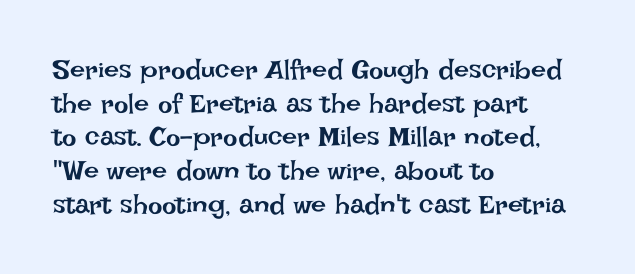
The image shows 27 px text type, upright; set left-aligned, normal line spacing (1.25x), normal letter spacing, not underlined.
